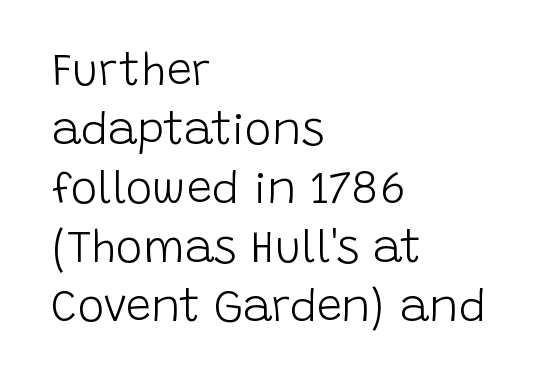
Each letter keeps its own natural width here, so spacing adapts to shape. Which margin do the lines hug? The left one — the right edge is uneven. Does the leading feel generous? No, just average. It's the straight-up-and-down kind of type. The line texture is even and compact thanks to regular tracking.
